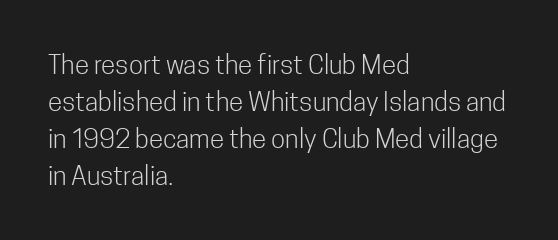
The image shows 26 px text type, upright; set left-aligned, normal line spacing (1.42x), normal letter spacing, not underlined.
